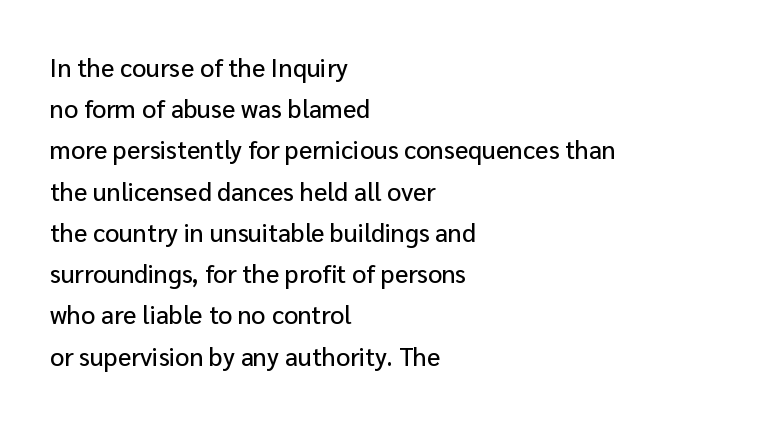
Q: Is the text italic (slanted)? A: No, it is upright.
Q: Is the text underlined? A: No.
Q: How is the paragraph aligned? A: Left-aligned.
Q: Is the spacing between letters normal or unusually wide? A: Normal.
Q: Is the spacing between lines tight, normal or loose? A: Normal.
